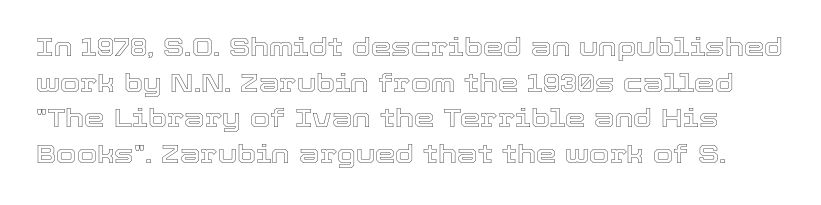
Q: Is the text italic (slanted)? A: No, it is upright.
Q: Is the text underlined? A: No.
Q: Is the spacing between letters normal or unusually wide? A: Normal.
Q: Is the spacing between lines tight, normal or loose? A: Normal.
